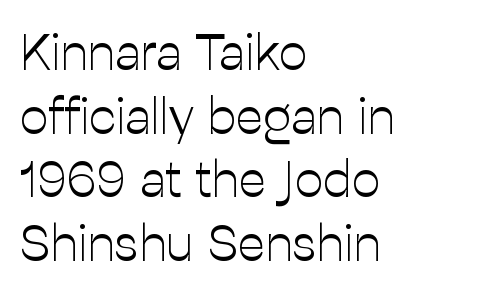
{"serif": "no", "italic": "no", "bold": "no", "weight": "light", "width": "normal", "stroke_contrast": "low", "x_height": "medium", "monospaced": "no", "underline": "no", "align": "left", "line_spacing": "normal", "line_spacing_ratio": 1.25, "letter_spacing": "normal", "letter_spacing_em": 0.0, "glyph_px": 51}
